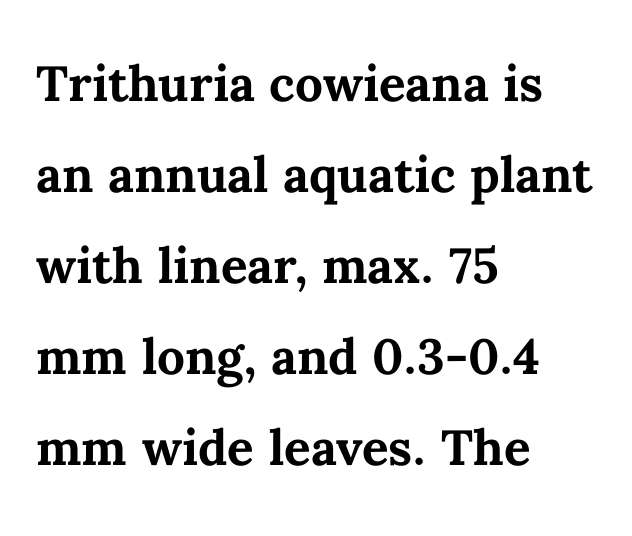
The image shows 66 px semibold type, upright; set left-aligned, normal line spacing (1.38x), normal letter spacing, not underlined; medium stroke contrast and a medium x-height.
